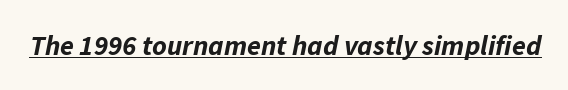
The image shows 28 px bold type, italic (leaning right); set normal letter spacing, underlined; low stroke contrast and a medium x-height.
